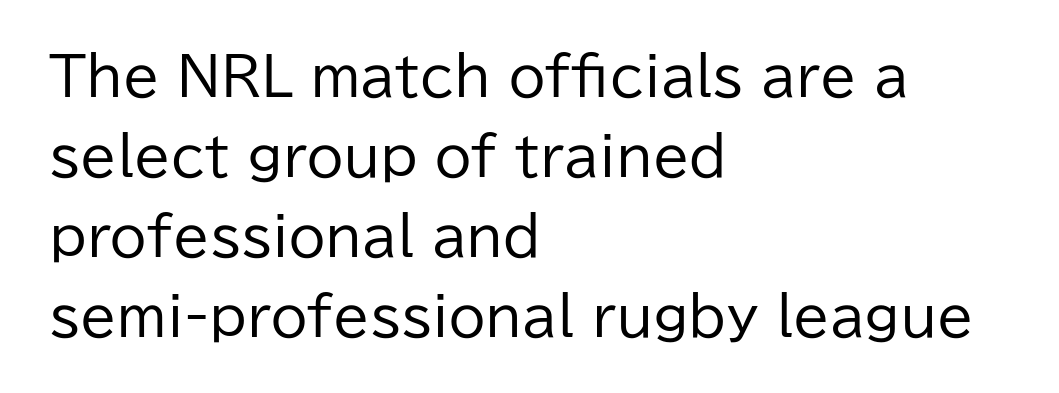
The image shows 53 px regular-weight sans-serif type, upright; set left-aligned, normal line spacing (1.51x), normal letter spacing, not underlined; low stroke contrast and a medium x-height.
